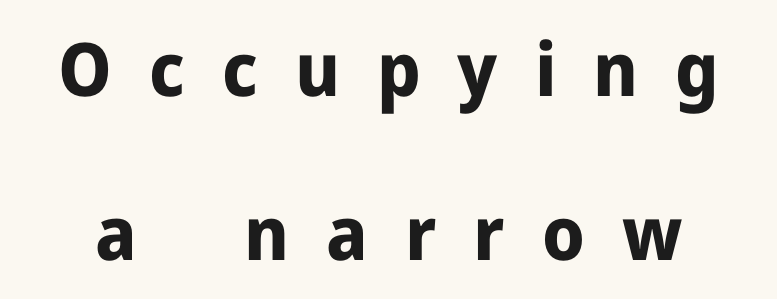
{"serif": "no", "italic": "no", "bold": "yes", "weight": "bold", "width": "normal", "stroke_contrast": "low", "x_height": "medium", "monospaced": "no", "underline": "no", "line_spacing": "loose", "line_spacing_ratio": 2.22, "letter_spacing": "wide", "letter_spacing_em": 0.5, "glyph_px": 74}
